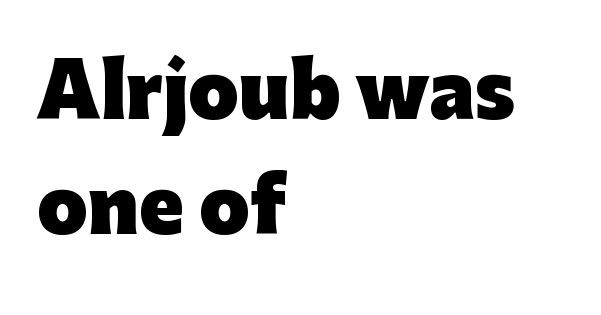
The image shows 73 px heavy sans-serif type, upright; set left-aligned, normal line spacing (1.58x), normal letter spacing, not underlined; low stroke contrast and a medium x-height.
